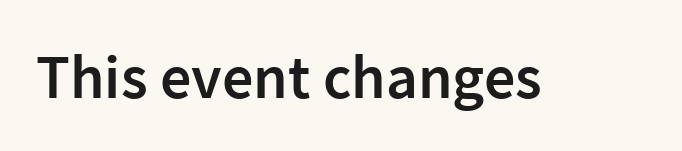
Q: Is the text bold? A: Semi-bold.
Q: Is the text italic (slanted)? A: No, it is upright.
Q: Is the typeface a serif or a sans-serif typeface? A: Sans-serif.
Q: Is the text underlined? A: No.
Q: Is the spacing between letters normal or unusually wide? A: Normal.
Q: Width (condensed, normal, or wide)? A: Normal.
Q: Stroke contrast? A: Low.
Q: x-height? A: Medium.
Q: Monospaced? A: No.
